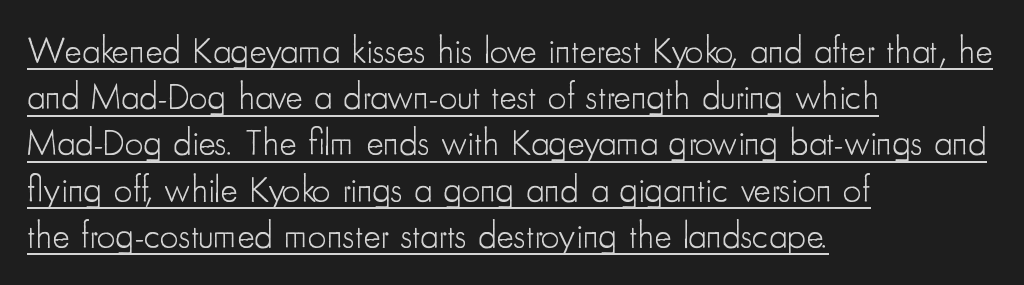
The image shows 37 px light, condensed sans-serif type, upright; set left-aligned, normal line spacing (1.25x), normal letter spacing, underlined; low stroke contrast and a small x-height.
